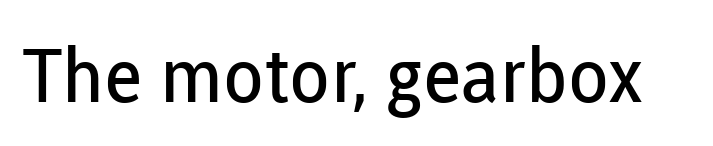
The image shows 75 px regular-weight sans-serif type, upright; set normal letter spacing, not underlined; low stroke contrast and a medium x-height.
